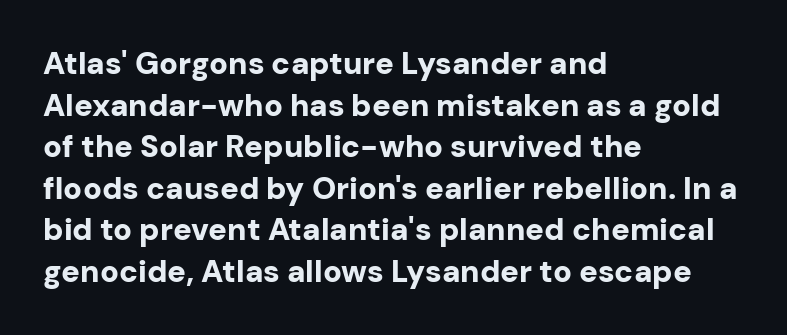
The image shows 31 px bold sans-serif type, upright; set left-aligned, normal line spacing (1.34x), normal letter spacing, not underlined; low stroke contrast and a medium x-height.
